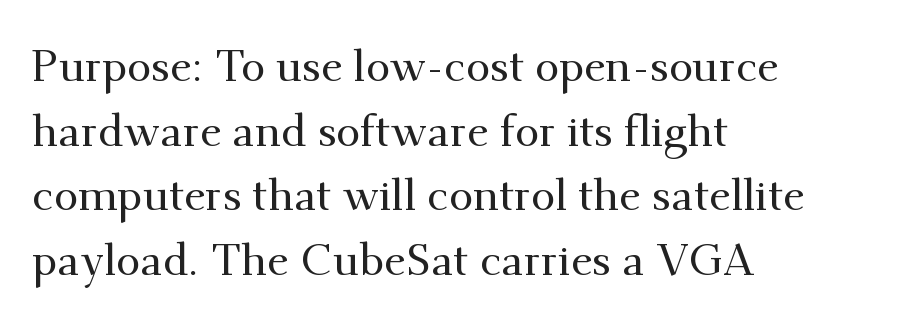
Designer's note — italics off, roman on. Is this a sans? No — the strokes have serifs. The leading is moderate, giving the passage an even texture. The compositor pushed each line to the left boundary. No extra tracking has been applied to these lines.
